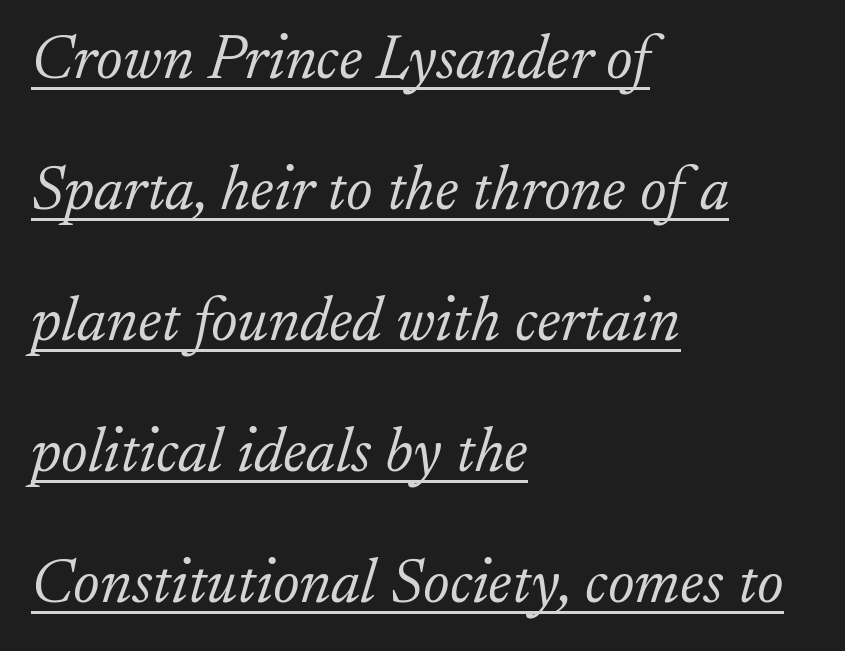
{"serif": "yes", "italic": "yes", "lean": "right", "slant_degrees": 17, "bold": "no", "weight": "light", "width": "normal", "stroke_contrast": "low", "x_height": "small", "monospaced": "no", "underline": "yes", "align": "left", "line_spacing": "loose", "line_spacing_ratio": 2.08, "letter_spacing": "normal", "letter_spacing_em": 0.0, "glyph_px": 63}
